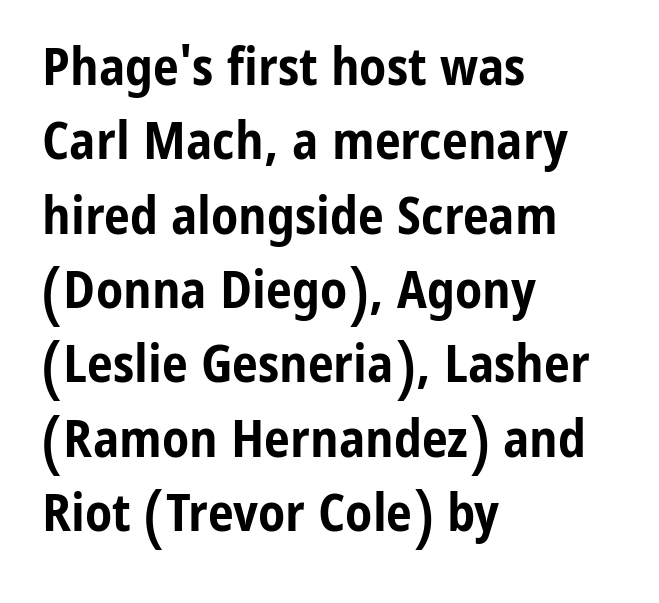
On the weight axis this lands at bold, roughly 700. Does the copy run flush right? No — it runs flush left. Here the designer chose a conventional face with non-uniform glyph widths. The letters stand straight up with perfectly vertical stems.
